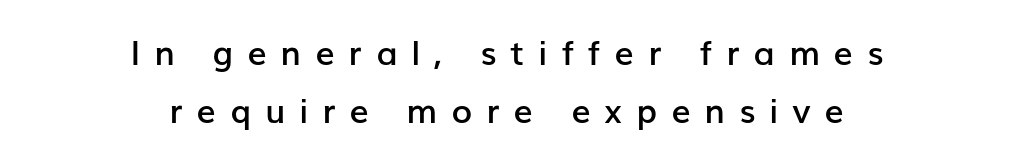
Q: Is the text bold? A: Semi-bold.
Q: Is the text italic (slanted)? A: No, it is upright.
Q: Is the typeface a serif or a sans-serif typeface? A: Sans-serif.
Q: Is the text underlined? A: No.
Q: How is the paragraph aligned? A: Centered.
Q: Is the spacing between letters normal or unusually wide? A: Unusually wide.
Q: Width (condensed, normal, or wide)? A: Normal.
Q: Stroke contrast? A: Low.
Q: x-height? A: Medium.
Q: Monospaced? A: No.
